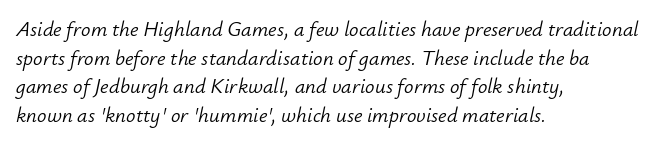
Q: Is the text bold? A: No.
Q: Is the text italic (slanted)? A: Yes, it leans right by about 12 degrees.
Q: Is the text underlined? A: No.
Q: How is the paragraph aligned? A: Left-aligned.
Q: Is the spacing between letters normal or unusually wide? A: Normal.
Q: Is the spacing between lines tight, normal or loose? A: Normal.
